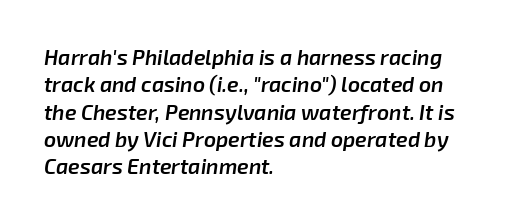
{"italic": "yes", "lean": "right", "slant_degrees": 8, "bold": "semi", "underline": "no", "align": "left", "line_spacing": "normal", "line_spacing_ratio": 1.3, "letter_spacing": "normal", "letter_spacing_em": 0.0, "glyph_px": 21}
